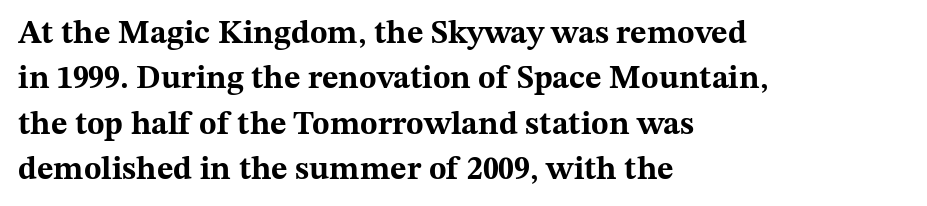
The image shows 32 px bold, wide serif type, upright; set left-aligned, normal line spacing (1.42x), normal letter spacing, not underlined; medium stroke contrast and a medium x-height.
